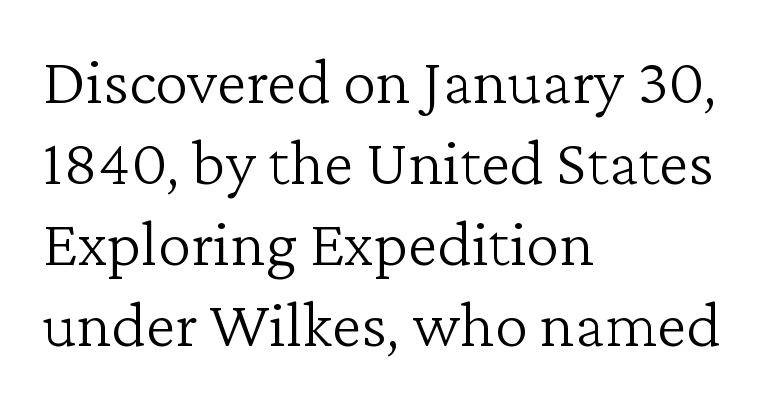
The image shows 67 px light serif type, upright; set left-aligned, line spacing 1.21x, normal letter spacing, not underlined; low stroke contrast and a medium x-height.
